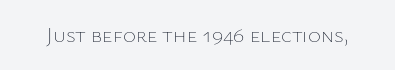
The space directly below the letters is spotless. Quick note: not italic, upright. The line texture is even and compact thanks to regular tracking. These glyphs show unthickened strokes, regular width or finer.
